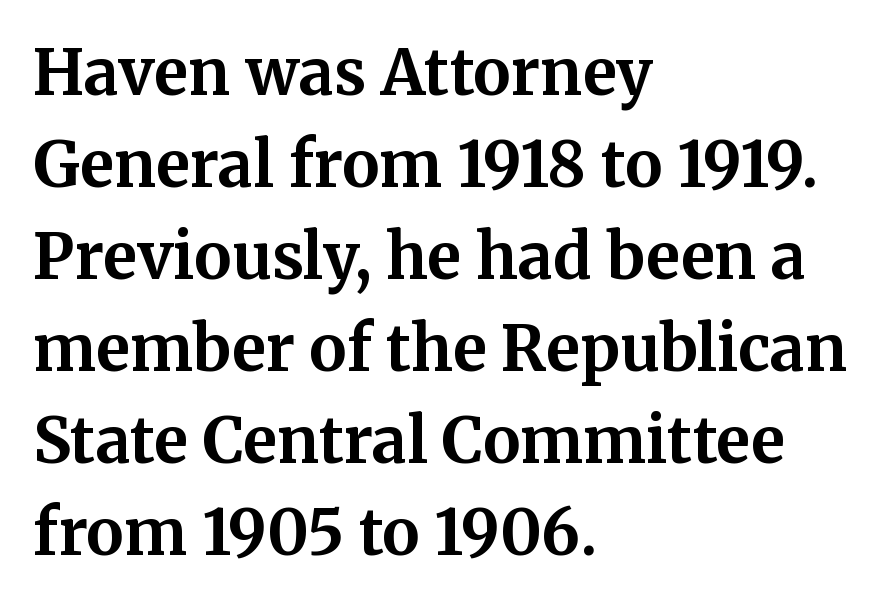
Posture: vertical. Compared with an ordinary text face, these strokes are far heavier — a full bold. What stands out about the letter spacing? Nothing — it is the standard amount. The passage shown is typed in a proportional face where columns would drift. A typesetter would label this face a serif.
